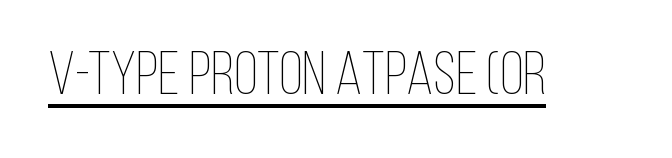
Q: Is the text bold? A: No.
Q: Is the text italic (slanted)? A: No, it is upright.
Q: Is the text underlined? A: Yes.
Q: Is the spacing between letters normal or unusually wide? A: Normal.
Q: Width (condensed, normal, or wide)? A: Condensed.
Q: Stroke contrast? A: Low.
Q: x-height? A: Large.
Q: Monospaced? A: No.
